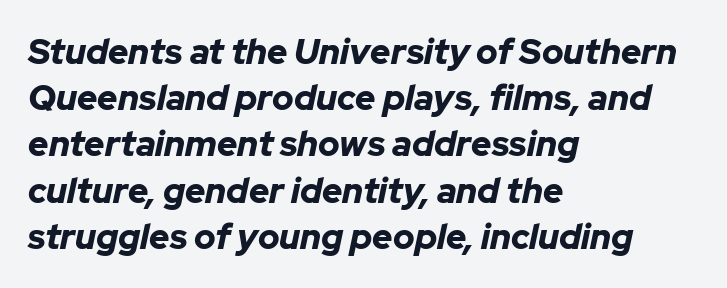
Q: Is the text bold? A: Yes.
Q: Is the text italic (slanted)? A: Yes, it leans right by about 12 degrees.
Q: Is the text underlined? A: No.
Q: How is the paragraph aligned? A: Left-aligned.
Q: Is the spacing between letters normal or unusually wide? A: Normal.
Q: Is the spacing between lines tight, normal or loose? A: Normal.
Q: Width (condensed, normal, or wide)? A: Normal.
Q: Stroke contrast? A: Low.
Q: x-height? A: Medium.
Q: Monospaced? A: No.
